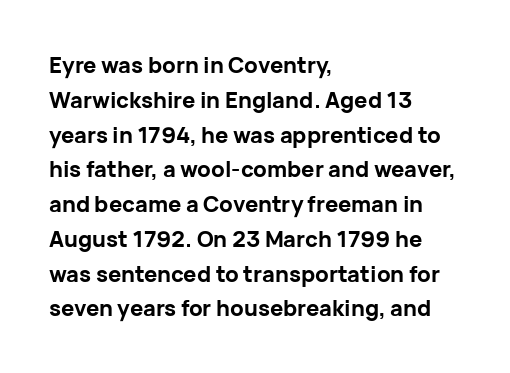
{"italic": "no", "bold": "yes", "underline": "no", "align": "left", "line_spacing": "normal", "line_spacing_ratio": 1.58, "letter_spacing": "normal", "letter_spacing_em": 0.0, "glyph_px": 22}
